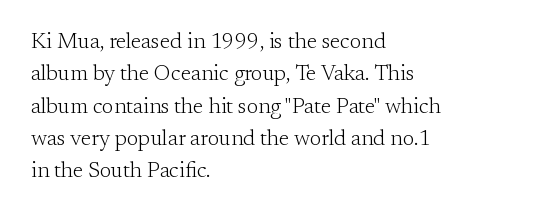
The image shows 22 px text type, upright; set left-aligned, normal line spacing (1.47x), normal letter spacing, not underlined.
